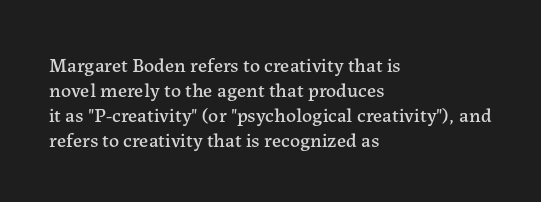
Q: Is the text italic (slanted)? A: No, it is upright.
Q: Is the text underlined? A: No.
Q: How is the paragraph aligned? A: Left-aligned.
Q: Is the spacing between letters normal or unusually wide? A: Normal.
Q: Is the spacing between lines tight, normal or loose? A: Normal.
